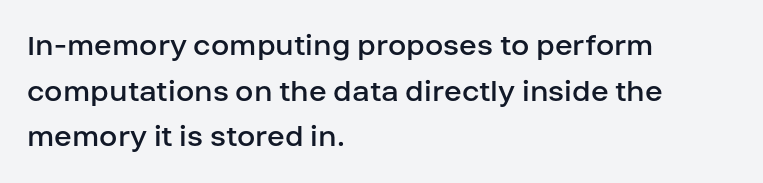
Q: Is the text bold? A: No.
Q: Is the text italic (slanted)? A: No, it is upright.
Q: Is the typeface a serif or a sans-serif typeface? A: Sans-serif.
Q: Is the text underlined? A: No.
Q: How is the paragraph aligned? A: Left-aligned.
Q: Is the spacing between letters normal or unusually wide? A: Normal.
Q: Is the spacing between lines tight, normal or loose? A: Normal.
Q: Width (condensed, normal, or wide)? A: Normal.
Q: Stroke contrast? A: Low.
Q: x-height? A: Large.
Q: Monospaced? A: No.
